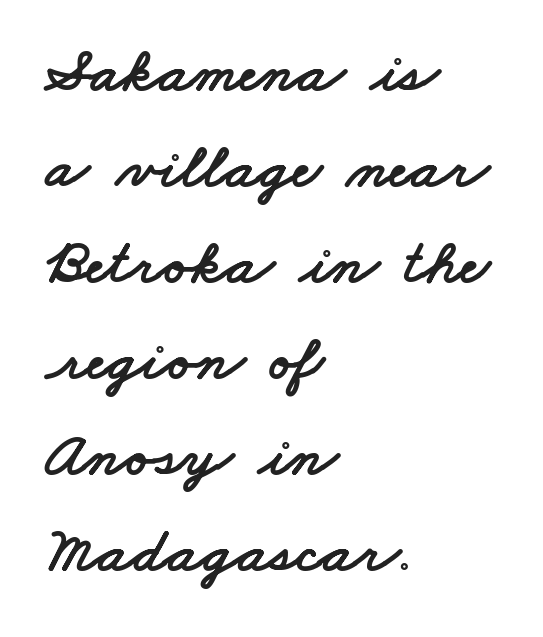
Do the characters align in a grid? No, the font is proportional. Leading: standard. Descender tails drop into unmarked territory. Between one letter and the next there's only the usual sliver of space. Letterform terminals end flat and unadorned throughout the passage. Does the copy run flush right? No — it runs flush left.
